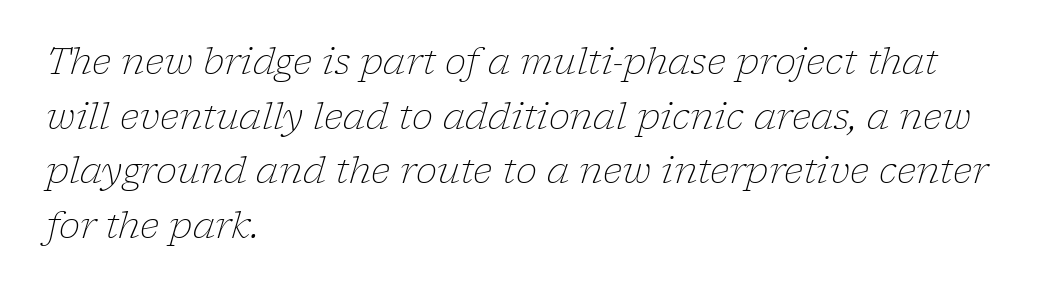
Standard letterfit; no display-style spreading of the glyphs. Do the characters align in a grid? No, the font is proportional. Notice how the passage keeps a crisp vertical edge on the left only. The face looks like a standard text weight, possibly lighter. A bare baseline throughout the passage. Typographically, this falls in the serif category.
